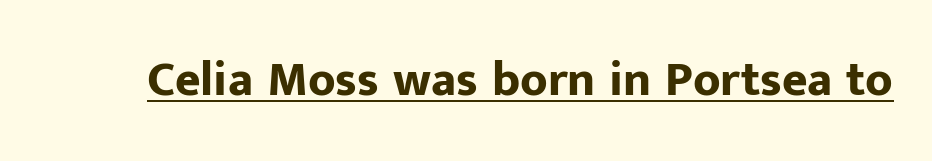
The image shows 49 px bold sans-serif type, upright; set normal letter spacing, underlined; low stroke contrast and a medium x-height.
